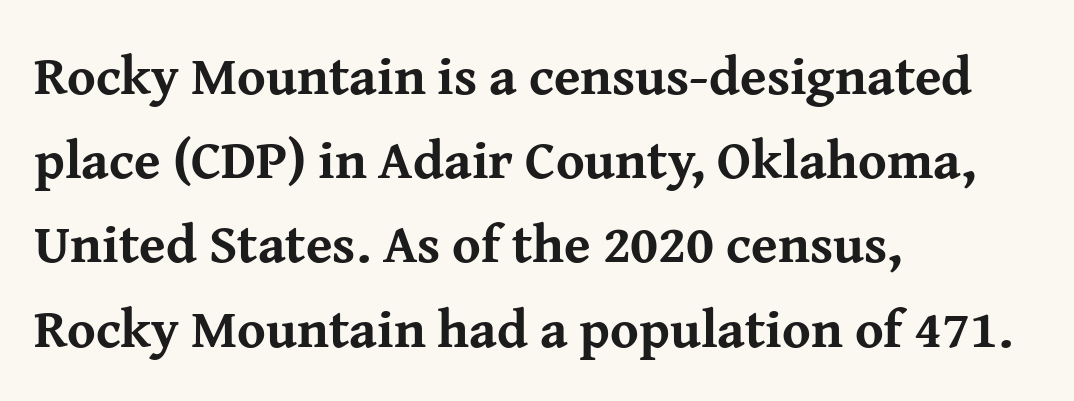
Note the varied advance widths — an 'i' is clearly narrower than an 'm'. Is the block centered? No — it sits flush against the left margin. The type is set solid horizontally, with unmodified tracking. Vertically, the passage feels balanced, rows spaced as you'd expect. The foot of each line stays bare and open. Typesetter's note: full bold, strokes at maximum text heaviness.
